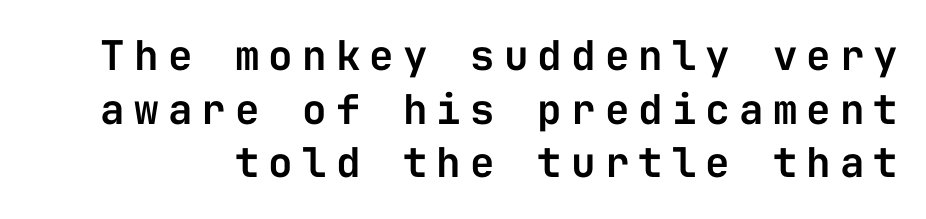
Q: Is the text italic (slanted)? A: No, it is upright.
Q: Is the typeface a serif or a sans-serif typeface? A: Sans-serif.
Q: Is the text underlined? A: No.
Q: Is the spacing between letters normal or unusually wide? A: Unusually wide.
Q: Is the spacing between lines tight, normal or loose? A: Normal.
Q: Width (condensed, normal, or wide)? A: Normal.
Q: Stroke contrast? A: Low.
Q: x-height? A: Medium.
Q: Monospaced? A: Yes.
